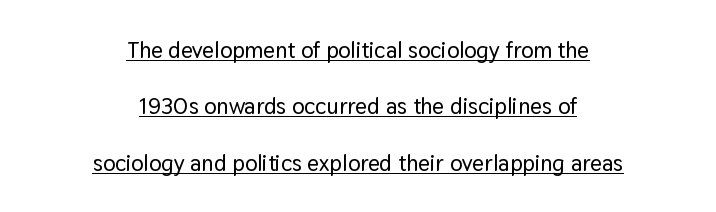
{"italic": "no", "underline": "yes", "align": "center", "line_spacing": "loose", "line_spacing_ratio": 2.45, "letter_spacing": "normal", "letter_spacing_em": 0.0, "glyph_px": 23}
